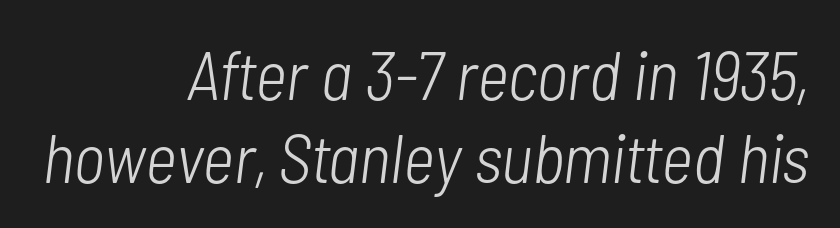
The image shows 69 px light, condensed type, italic (leaning right); set right-aligned, line spacing 1.2x, normal letter spacing, not underlined; low stroke contrast and a medium x-height.
